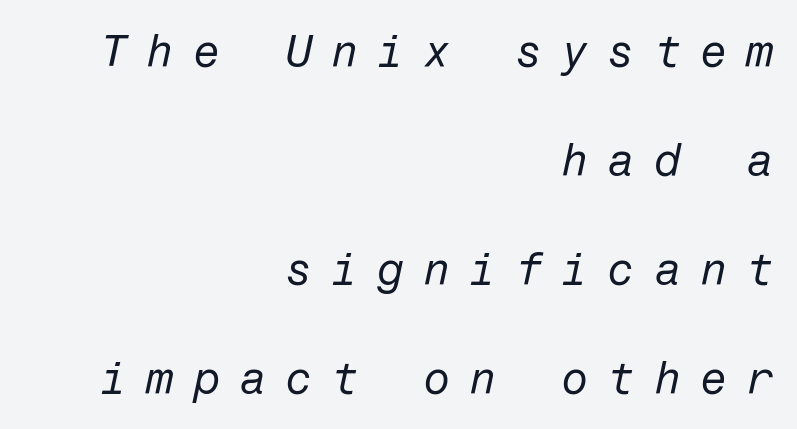
The image shows 44 px regular-weight type, italic (leaning right); set right-aligned, loose line spacing (2.48x), unusually wide letter spacing (+0.43 em), not underlined; low stroke contrast and a medium x-height.
